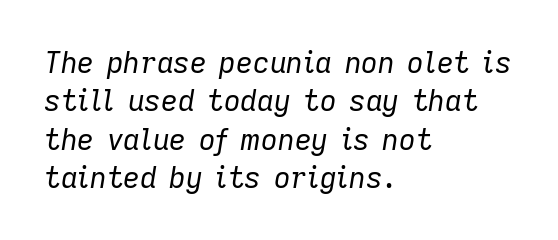
Emphasis-style slanted type is in use. Teacher's note: observe the even left margin — that is flush-left alignment. Summary of vertical rhythm: regular, with standard interline spacing. Stroke mass is kept to a normal reading level or below. Lines of text with bare space underneath.
